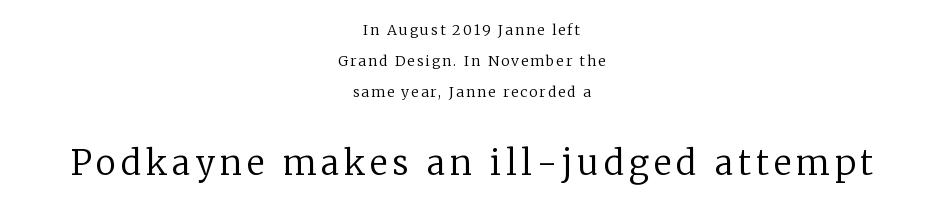
The image shows 34 px regular-weight serif type, upright; set centered, loose line spacing (2.2x), not underlined; the second (bottom) block is 2.43x larger; low stroke contrast and a medium x-height.
